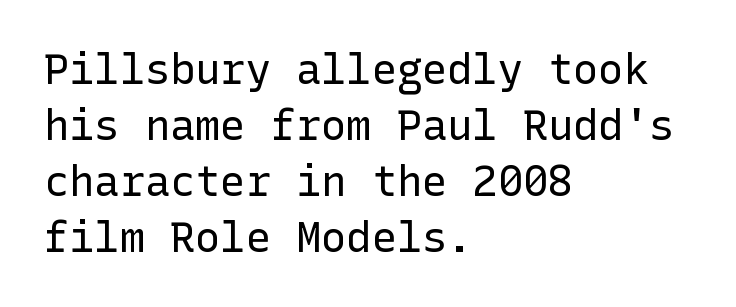
Is the type heavy? It reads as light-to-regular instead. The designer went with a sans here, leaving each stem footless. The lines in this sample share a left origin and differ only in where they stop. This is roman type, the default non-slanted kind.
